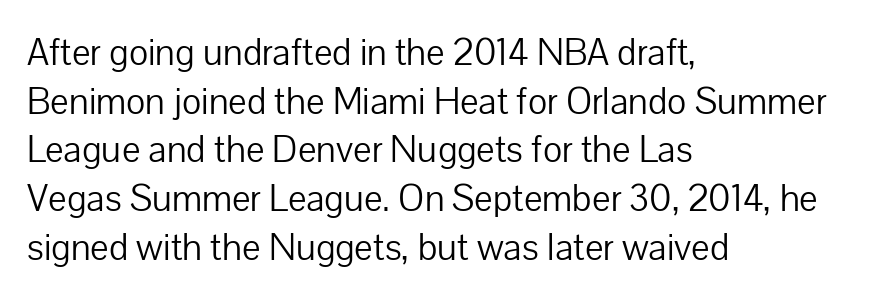
Q: Is the text bold? A: No.
Q: Is the text italic (slanted)? A: No, it is upright.
Q: Is the typeface a serif or a sans-serif typeface? A: Sans-serif.
Q: Is the text underlined? A: No.
Q: How is the paragraph aligned? A: Left-aligned.
Q: Is the spacing between letters normal or unusually wide? A: Normal.
Q: Is the spacing between lines tight, normal or loose? A: Normal.
Q: Width (condensed, normal, or wide)? A: Normal.
Q: Stroke contrast? A: Low.
Q: x-height? A: Medium.
Q: Monospaced? A: No.
